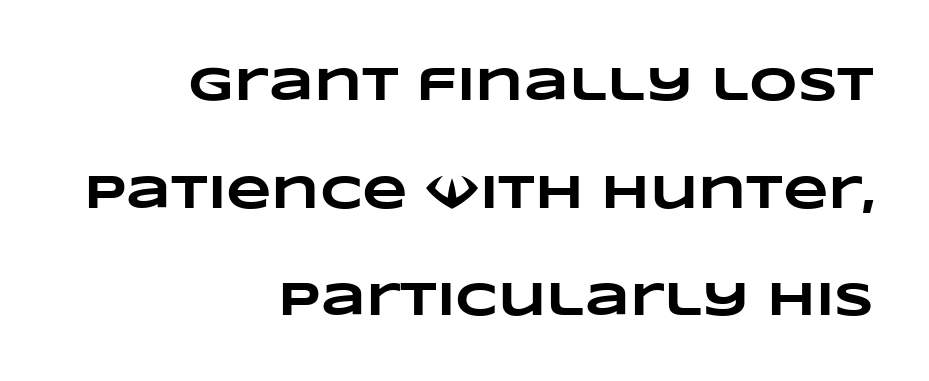
The image shows 47 px heavy, wide type; set right-aligned, loose line spacing (2.29x), normal letter spacing, not underlined; low stroke contrast and a large x-height.
